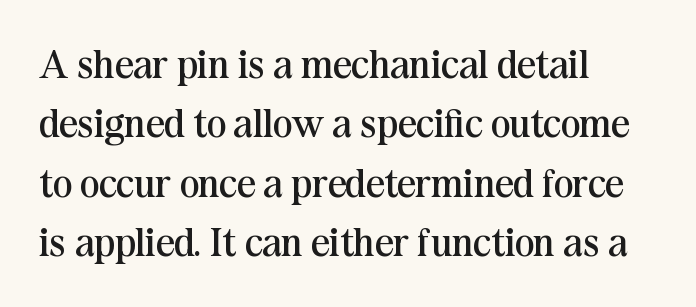
{"serif": "yes", "italic": "no", "bold": "no", "weight": "regular", "width": "normal", "stroke_contrast": "medium", "x_height": "medium", "monospaced": "no", "underline": "no", "align": "left", "line_spacing": "normal", "line_spacing_ratio": 1.45, "letter_spacing": "normal", "letter_spacing_em": 0.0, "glyph_px": 41}
